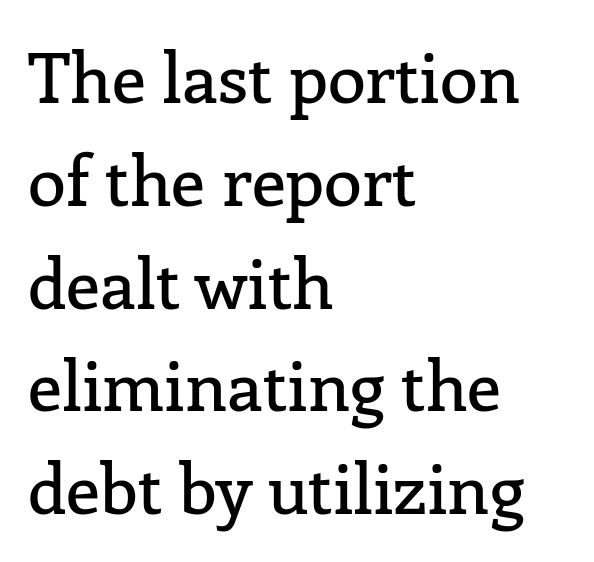
{"serif": "yes", "italic": "no", "width": "normal", "stroke_contrast": "low", "x_height": "medium", "monospaced": "no", "underline": "no", "align": "left", "line_spacing": "normal", "line_spacing_ratio": 1.49, "letter_spacing": "normal", "letter_spacing_em": 0.0, "glyph_px": 69}
